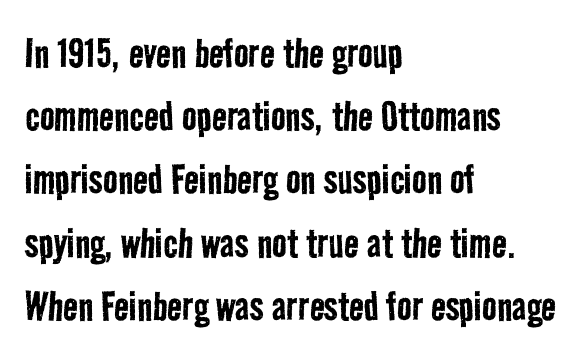
{"serif": "no", "bold": "no", "weight": "regular", "width": "condensed", "stroke_contrast": "low", "x_height": "medium", "monospaced": "no", "underline": "no", "align": "left", "line_spacing": "normal", "line_spacing_ratio": 1.29, "letter_spacing": "normal", "letter_spacing_em": 0.0, "glyph_px": 49}
